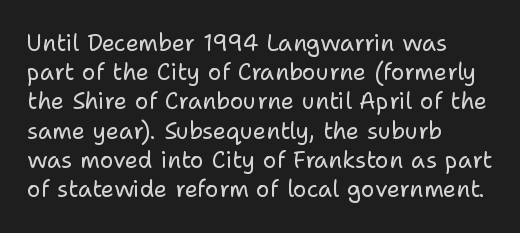
Q: Is the text bold? A: No.
Q: Is the text italic (slanted)? A: No, it is upright.
Q: Is the text underlined? A: No.
Q: How is the paragraph aligned? A: Left-aligned.
Q: Is the spacing between letters normal or unusually wide? A: Normal.
Q: Is the spacing between lines tight, normal or loose? A: Normal.
